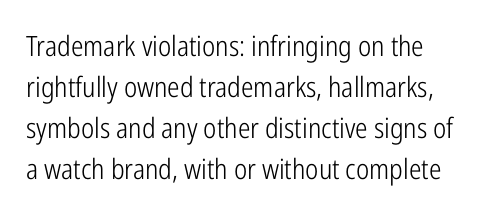
The image shows 28 px light, condensed sans-serif type, upright; set normal line spacing (1.47x), normal letter spacing, not underlined; low stroke contrast and a medium x-height.
